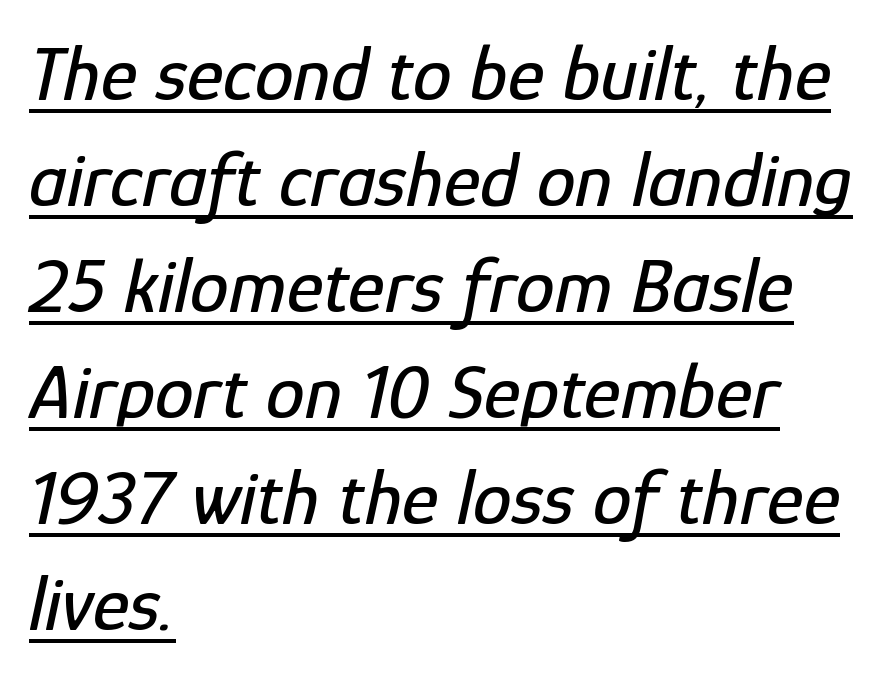
{"italic": "yes", "lean": "right", "slant_degrees": 12, "width": "condensed", "stroke_contrast": "low", "x_height": "medium", "monospaced": "no", "underline": "yes", "align": "left", "line_spacing": "normal", "line_spacing_ratio": 1.36, "letter_spacing": "normal", "letter_spacing_em": 0.0, "glyph_px": 78}
